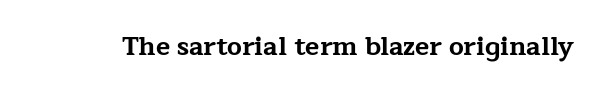
The image shows 26 px bold type, upright; set normal letter spacing, not underlined.
